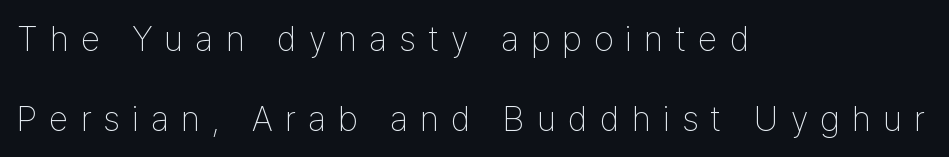
{"serif": "no", "italic": "no", "bold": "no", "weight": "thin", "width": "condensed", "stroke_contrast": "low", "x_height": "medium", "monospaced": "no", "underline": "no", "align": "left", "line_spacing": "loose", "line_spacing_ratio": 2.28, "letter_spacing": "wide", "letter_spacing_em": 0.35, "glyph_px": 35}
